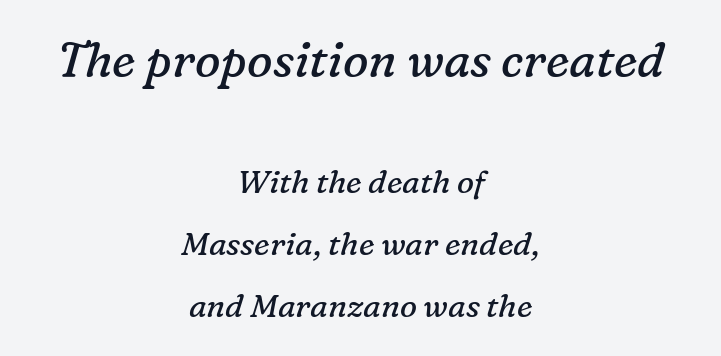
{"serif": "yes", "italic": "yes", "lean": "right", "slant_degrees": 16, "bold": "no", "weight": "regular", "width": "normal", "stroke_contrast": "low", "x_height": "medium", "monospaced": "no", "underline": "no", "align": "center", "line_spacing": "loose", "line_spacing_ratio": 1.93, "letter_spacing": "normal", "letter_spacing_em": 0.0, "larger_block": "first", "size_ratio": 1.5, "glyph_px": 48}
